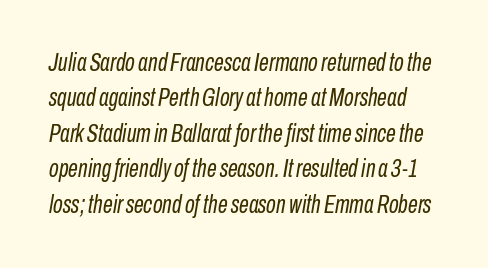
Tracking value appears to be zero — textbook default spacing. Slant detected: the letters are inclined. Students, observe: this is what conventionally led text looks like. Each row of text sits above clean, open space. Counters stay open thanks to moderate or lighter strokes.
